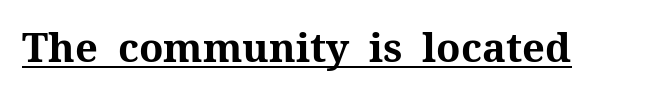
Q: Is the text bold? A: Yes.
Q: Is the text italic (slanted)? A: No, it is upright.
Q: Is the typeface a serif or a sans-serif typeface? A: Serif.
Q: Is the text underlined? A: Yes.
Q: Is the spacing between letters normal or unusually wide? A: Normal.
Q: Width (condensed, normal, or wide)? A: Normal.
Q: Stroke contrast? A: Medium.
Q: x-height? A: Medium.
Q: Monospaced? A: No.
